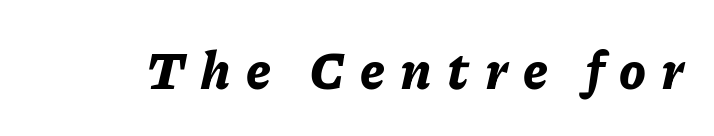
Q: Is the text bold? A: Yes.
Q: Is the text italic (slanted)? A: Yes, it leans right by about 11 degrees.
Q: Is the text underlined? A: No.
Q: Is the spacing between letters normal or unusually wide? A: Unusually wide.
Q: Width (condensed, normal, or wide)? A: Normal.
Q: Stroke contrast? A: Low.
Q: x-height? A: Medium.
Q: Monospaced? A: No.
